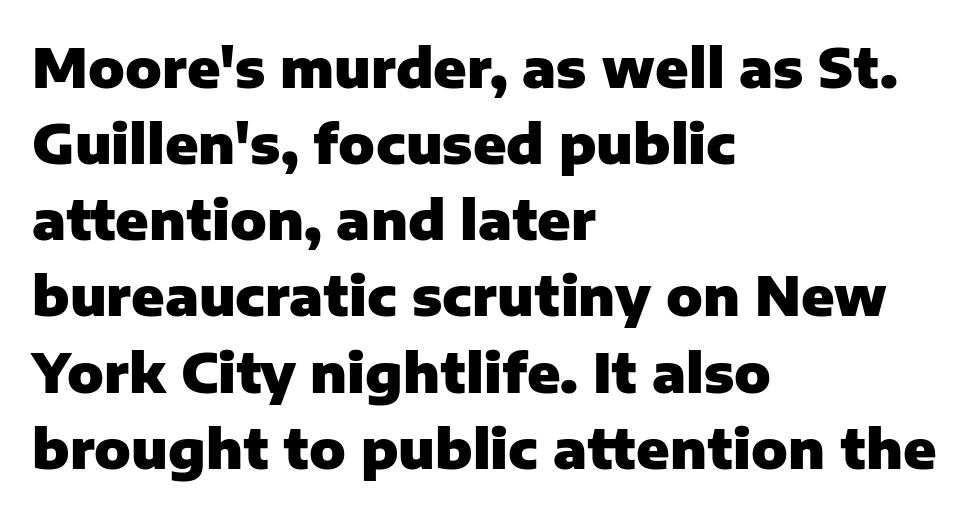
Nope, not italic — everything's standing straight. Is there much room between lines? A standard amount, neither cramped nor airy. Underlining? Definitely not there. The line texture is even and compact thanks to regular tracking. Serifs: no, the terminals of the letterforms are clean. You could not count columns in this text — the font is proportionally spaced.
